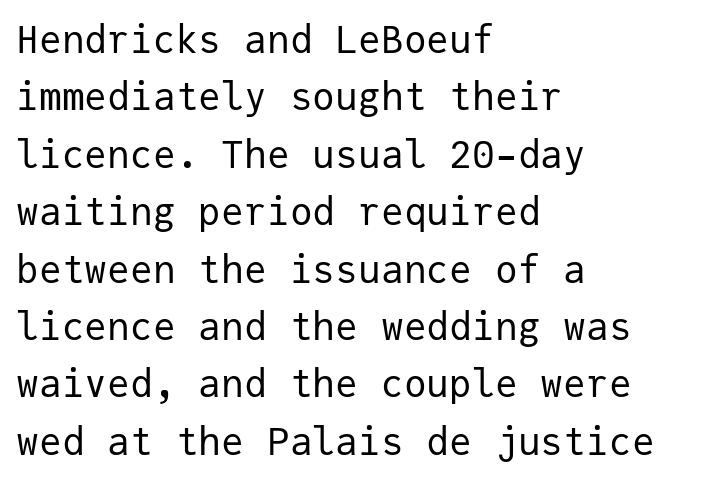
Q: Is the text bold? A: No.
Q: Is the text italic (slanted)? A: No, it is upright.
Q: Is the typeface a serif or a sans-serif typeface? A: Sans-serif.
Q: Is the text underlined? A: No.
Q: How is the paragraph aligned? A: Left-aligned.
Q: Is the spacing between letters normal or unusually wide? A: Normal.
Q: Is the spacing between lines tight, normal or loose? A: Normal.
Q: Width (condensed, normal, or wide)? A: Normal.
Q: Stroke contrast? A: Low.
Q: x-height? A: Medium.
Q: Monospaced? A: Yes.
